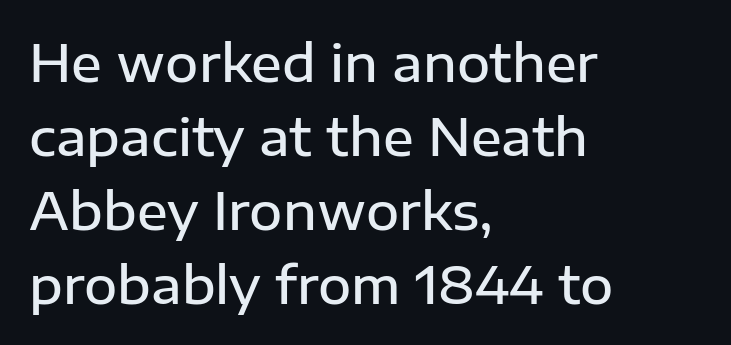
Layout note: lines flush left. These lines were composed using upright roman letters. Check where the strokes stop: nothing finishes them off — pure sans. Semibold letterforms, between regular and bold.
